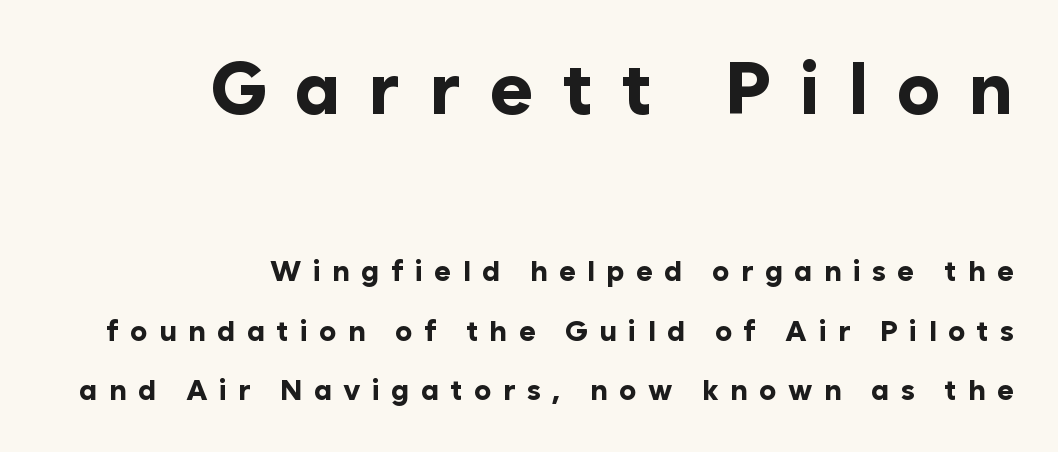
Large over small — that's the arrangement of the two blocks here. The type sits square on the baseline with zero lean. Each row of text sits above clean, open space. The passage shown is emphatically bold. The rendering uses natural spacing where letterforms have individual widths. Layout note: lines flush right.
